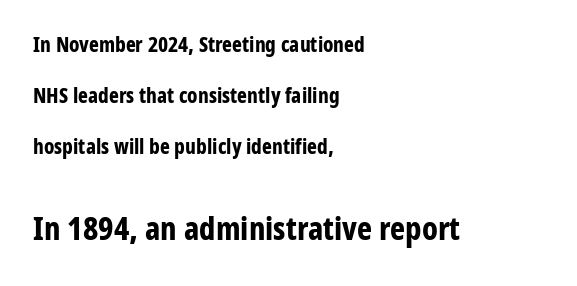
Q: Is the text bold? A: Yes.
Q: Is the text italic (slanted)? A: No, it is upright.
Q: Is the typeface a serif or a sans-serif typeface? A: Sans-serif.
Q: Is the text underlined? A: No.
Q: How is the paragraph aligned? A: Left-aligned.
Q: Is the spacing between letters normal or unusually wide? A: Normal.
Q: Is the spacing between lines tight, normal or loose? A: Loose.
Q: Which block of text is set in a larger size, the first (top) or the second (bottom)? A: The second (bottom) one.
Q: Width (condensed, normal, or wide)? A: Condensed.
Q: Stroke contrast? A: Low.
Q: x-height? A: Medium.
Q: Monospaced? A: No.
